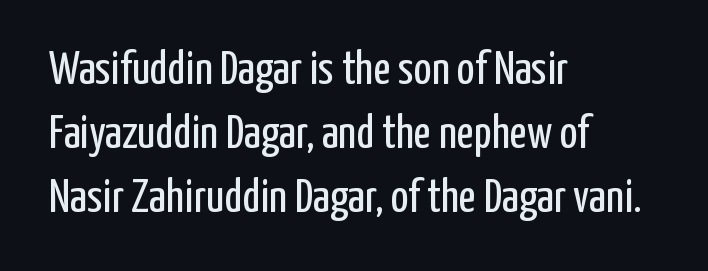
Stroke terminals: plain, sans-serif. The face used here is proportionally spaced, like ordinary book or web type. Layout note: lines flush left. No extra ink here — the face is not bold.
